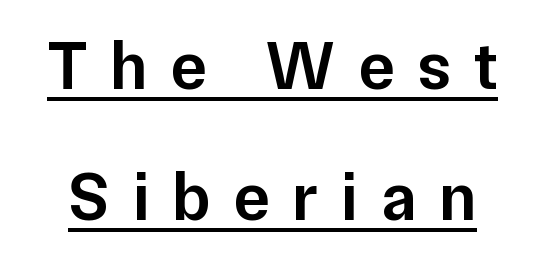
Each glyph is drawn with semibold strokes, heavier than normal yet not fully bold. You could only call the tracking loose — the letters float apart. This sample has the flowing, uneven cadence of proportional lettering. I'd call this a sans setting — the letters go barefoot.
